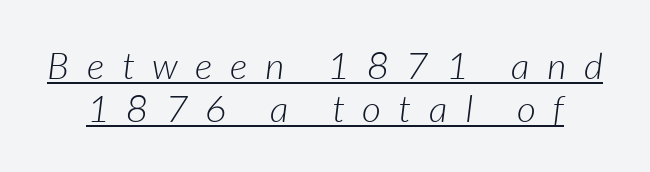
The image shows 37 px light type, italic (leaning right); set tight line spacing (1.15x), unusually wide letter spacing (+0.49 em), underlined; low stroke contrast and a medium x-height.
